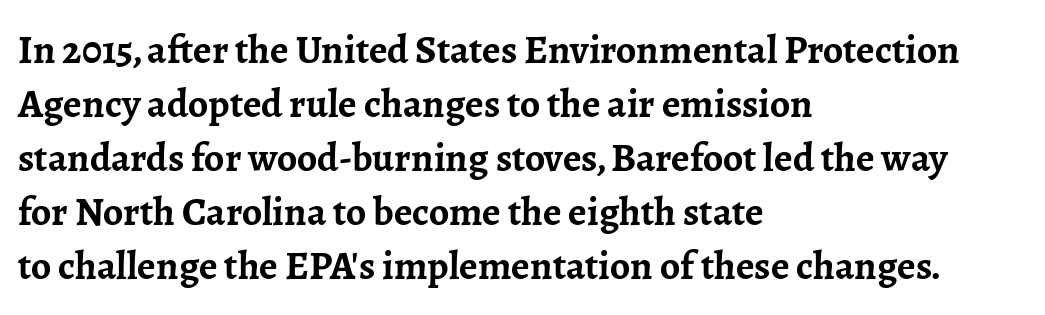
The image shows 40 px semibold serif type, upright; set left-aligned, normal line spacing (1.35x), normal letter spacing, not underlined; low stroke contrast and a medium x-height.
